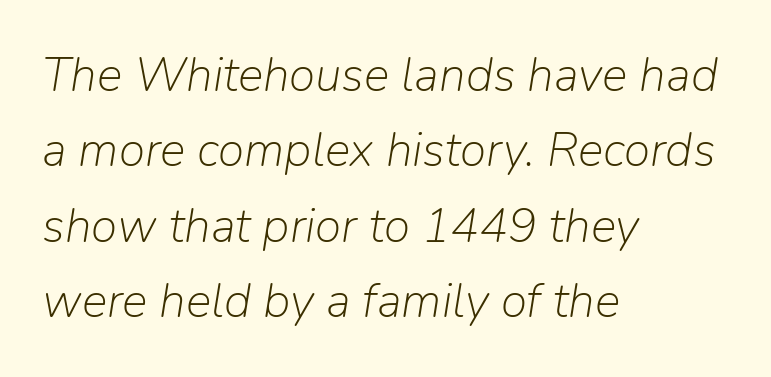
The image shows 48 px light type, italic (leaning right); set left-aligned, normal line spacing (1.57x), normal letter spacing, not underlined; low stroke contrast and a medium x-height.
